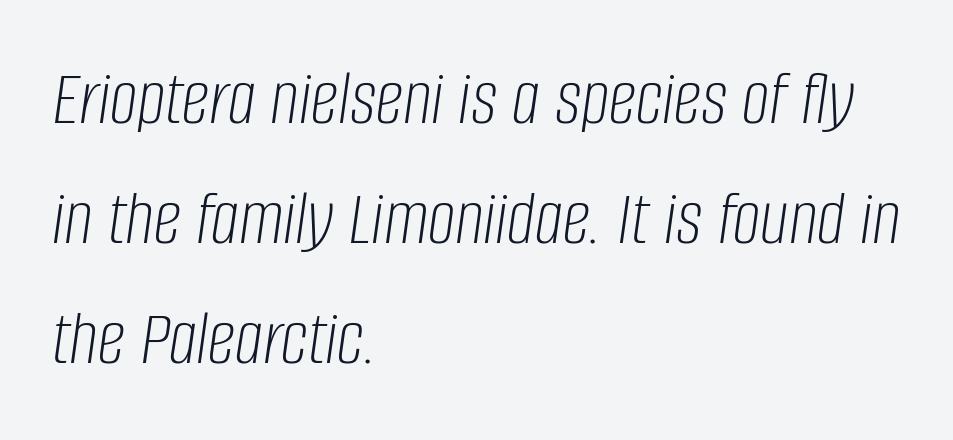
Q: Is the text bold? A: No.
Q: Is the text italic (slanted)? A: Yes, it leans right by about 8 degrees.
Q: Is the text underlined? A: No.
Q: How is the paragraph aligned? A: Left-aligned.
Q: Is the spacing between letters normal or unusually wide? A: Normal.
Q: Is the spacing between lines tight, normal or loose? A: Normal.
Q: Width (condensed, normal, or wide)? A: Condensed.
Q: Stroke contrast? A: Low.
Q: x-height? A: Large.
Q: Monospaced? A: No.
